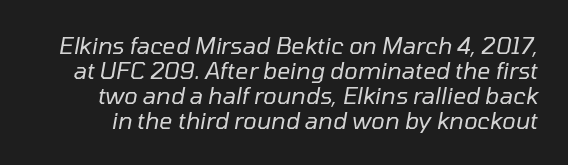
The image shows 23 px text type, italic (leaning right); set tight line spacing (1.08x), normal letter spacing, not underlined.
